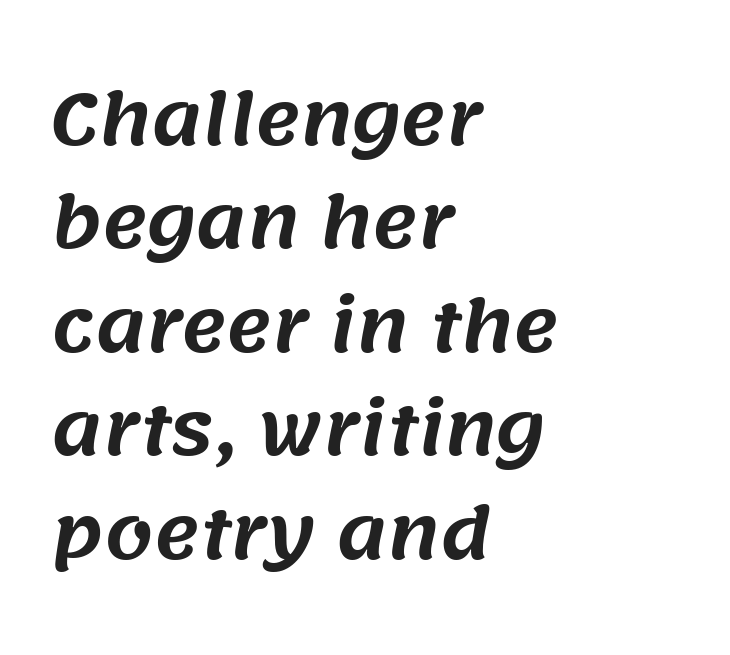
Q: Is the typeface a serif or a sans-serif typeface? A: Sans-serif.
Q: Is the text underlined? A: No.
Q: How is the paragraph aligned? A: Left-aligned.
Q: Is the spacing between letters normal or unusually wide? A: Normal.
Q: Is the spacing between lines tight, normal or loose? A: Normal.
Q: Width (condensed, normal, or wide)? A: Normal.
Q: Stroke contrast? A: Medium.
Q: x-height? A: Large.
Q: Monospaced? A: No.
